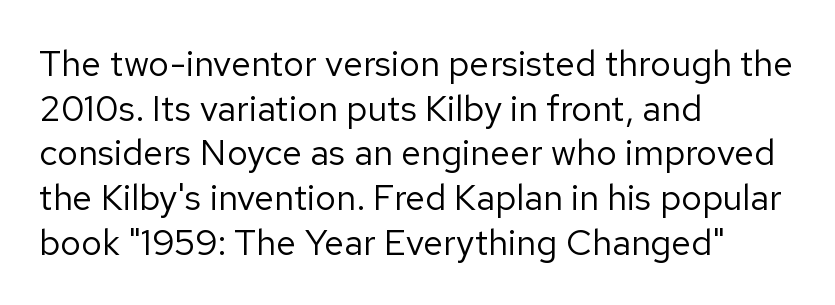
Q: Is the text bold? A: No.
Q: Is the text italic (slanted)? A: No, it is upright.
Q: Is the typeface a serif or a sans-serif typeface? A: Sans-serif.
Q: Is the text underlined? A: No.
Q: How is the paragraph aligned? A: Left-aligned.
Q: Is the spacing between letters normal or unusually wide? A: Normal.
Q: Width (condensed, normal, or wide)? A: Normal.
Q: Stroke contrast? A: Low.
Q: x-height? A: Medium.
Q: Monospaced? A: No.
